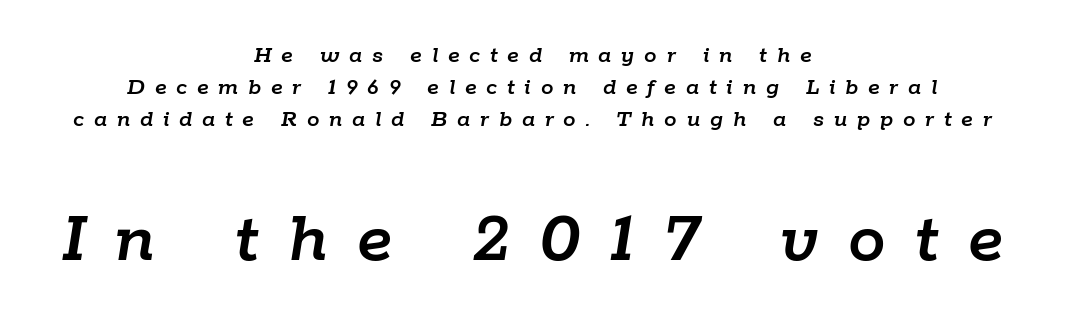
In CSS terms this would be text-align: center. The passage shown stacks its lines at a standard gap. In this sample the second text group is rendered at the bigger scale. A bare baseline throughout the passage. You can tell it's italic because the verticals aren't actually vertical. The rendering uses natural spacing where letterforms have individual widths.
